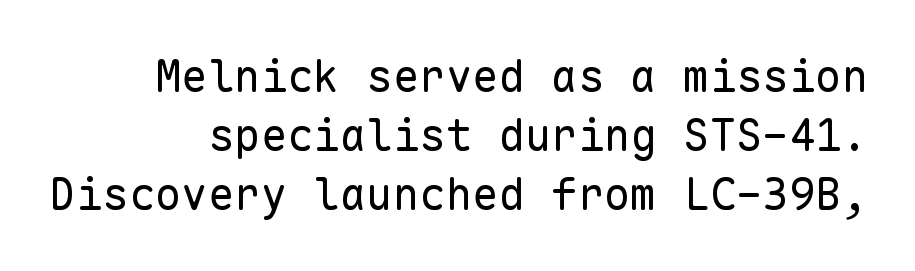
The font is comparable to plain body text, perhaps lighter. Check where the strokes stop: nothing finishes them off — pure sans. The tracking reads as untouched default to a designer's eye. You can tell it's not italic because the verticals are truly vertical. The gap between lines stays unmarked. Every character here occupies the same horizontal width, giving the sample a typewriter-like rhythm.
